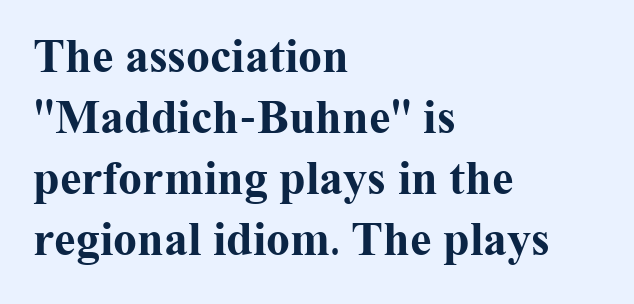
Q: Is the text bold? A: Yes.
Q: Is the text italic (slanted)? A: No, it is upright.
Q: Is the typeface a serif or a sans-serif typeface? A: Serif.
Q: Is the text underlined? A: No.
Q: How is the paragraph aligned? A: Left-aligned.
Q: Is the spacing between letters normal or unusually wide? A: Normal.
Q: Is the spacing between lines tight, normal or loose? A: Normal.
Q: Width (condensed, normal, or wide)? A: Normal.
Q: Stroke contrast? A: Medium.
Q: x-height? A: Medium.
Q: Monospaced? A: No.
